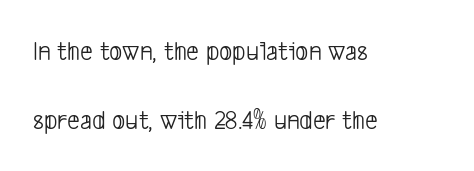
Do the characters align in a grid? No, the font is proportional. A quiet, ordinary-to-light weight characterises the typeface. The lines are spread far apart with generous leading. Has an underline been added? It has not. Inter-character spacing is left at the font's built-in metrics. You can tell from the bare stems that sans-serif type was used.
